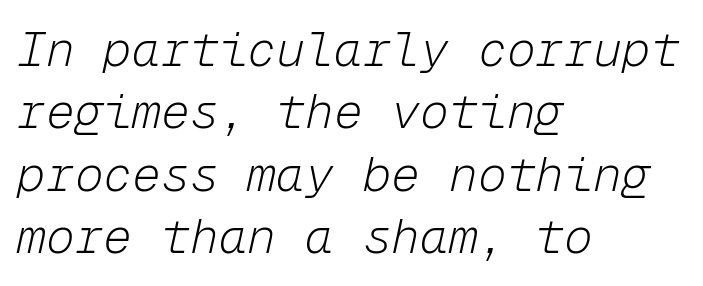
{"italic": "yes", "lean": "right", "slant_degrees": 12, "bold": "no", "weight": "light", "width": "normal", "stroke_contrast": "low", "x_height": "medium", "monospaced": "yes", "underline": "no", "align": "left", "line_spacing": "normal", "line_spacing_ratio": 1.3, "letter_spacing": "normal", "letter_spacing_em": 0.0, "glyph_px": 48}
